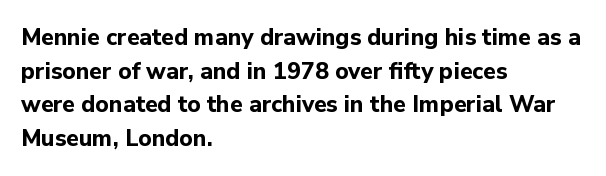
{"italic": "no", "bold": "yes", "underline": "no", "align": "left", "line_spacing": "normal", "line_spacing_ratio": 1.46, "letter_spacing": "normal", "letter_spacing_em": 0.0, "glyph_px": 23}
